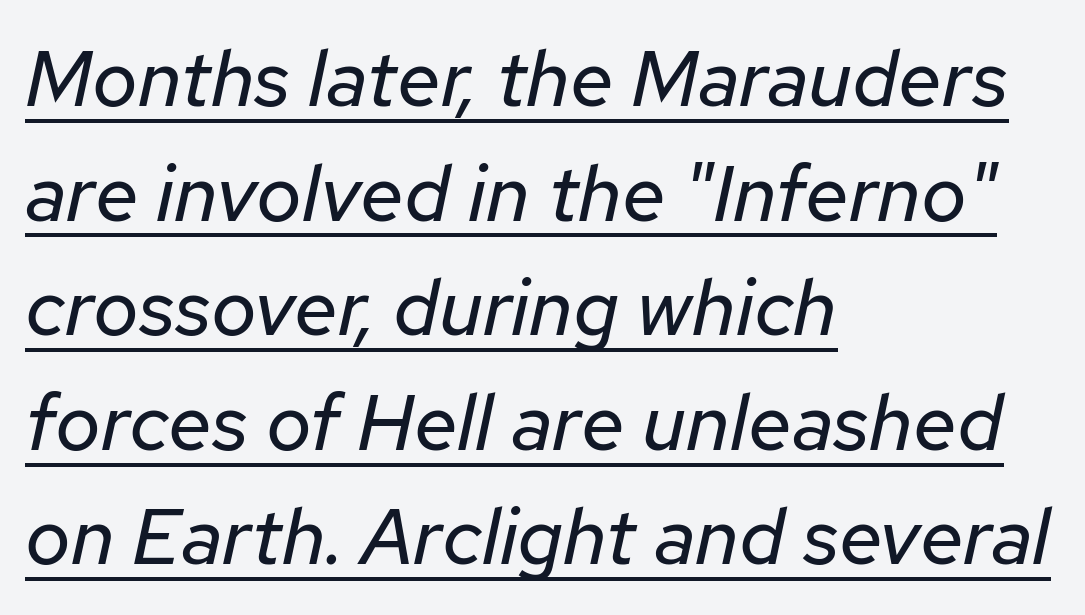
Every character sits at an angle, as italics do. Quick note: underline on. The letters sit at their default tracking, neither squeezed nor spread. Short and long lines alike share a common starting point at left. Here the designer chose a conventional face with non-uniform glyph widths. These lines sit exactly where default settings would place them.
